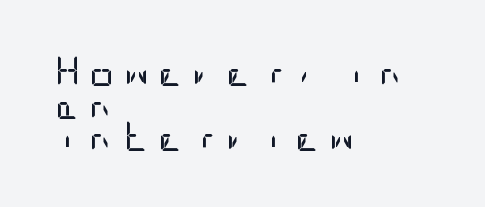
Underlining? Definitely not there. In terms of leading, this rendering errs on the cramped side. Line starts are locked; line ends wander. Is this a heavy cut? Hardly; it is regular or lighter. The letters stand straight up with perfectly vertical stems. You can tell from the bare stems that sans-serif type was used.
